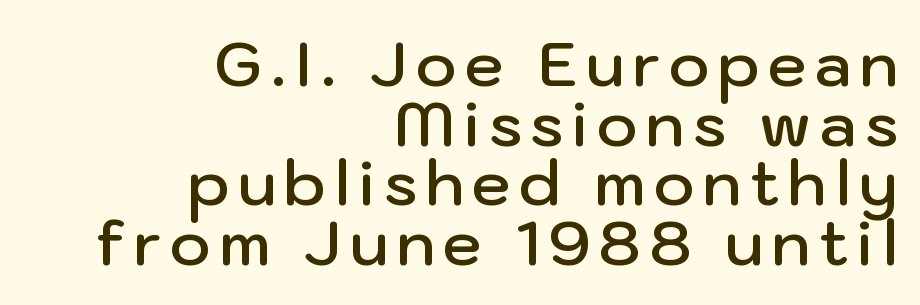
The image shows 62 px semibold sans-serif type, upright; set right-aligned, tight line spacing (0.96x), not underlined; low stroke contrast and a medium x-height.
